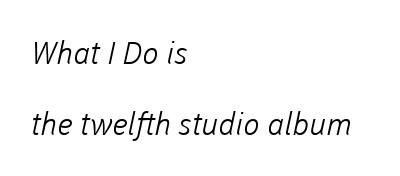
The letterforms sit at book weight or below. This rendering uses left alignment, leaving the right contour irregular. Here the designer chose a conventional face with non-uniform glyph widths. The tracking reads as untouched default to a designer's eye. Unmarked baselines from the first word to the last.
